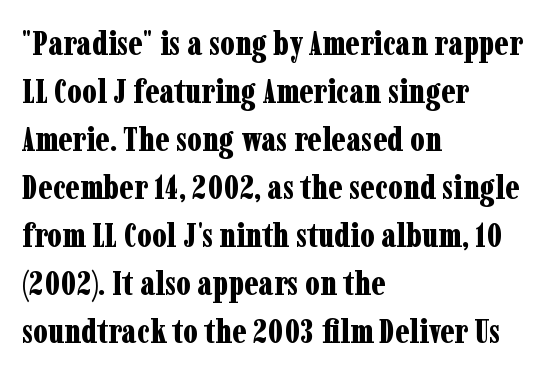
{"serif": "yes", "italic": "no", "bold": "yes", "weight": "bold", "width": "condensed", "stroke_contrast": "low", "x_height": "medium", "monospaced": "no", "underline": "no", "align": "left", "line_spacing": "normal", "line_spacing_ratio": 1.41, "letter_spacing": "normal", "letter_spacing_em": 0.0, "glyph_px": 34}
